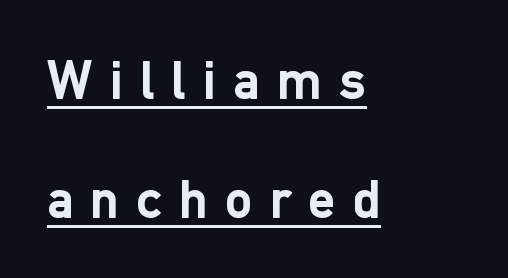
Q: Is the text bold? A: Yes.
Q: Is the text italic (slanted)? A: No, it is upright.
Q: Is the typeface a serif or a sans-serif typeface? A: Sans-serif.
Q: Is the text underlined? A: Yes.
Q: How is the paragraph aligned? A: Left-aligned.
Q: Is the spacing between letters normal or unusually wide? A: Unusually wide.
Q: Is the spacing between lines tight, normal or loose? A: Loose.
Q: Width (condensed, normal, or wide)? A: Normal.
Q: Stroke contrast? A: Low.
Q: x-height? A: Medium.
Q: Monospaced? A: No.
